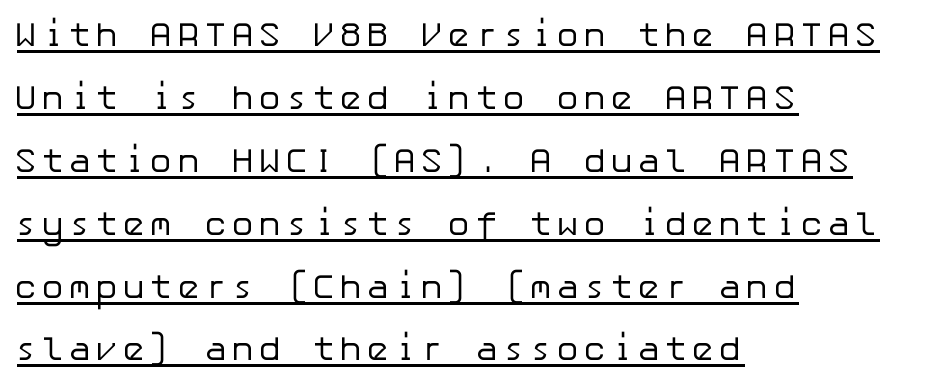
The words here are underlined. Every row of glyphs begins at an identical x-position on the left. The face used here is a sans, in the tradition of grotesques and geometrics. Stroke thickness stays within the range of a standard reading face or lighter.
